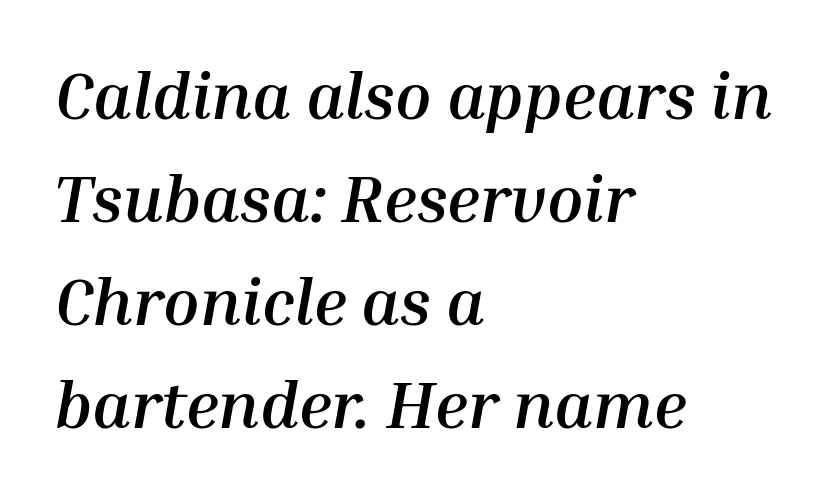
{"italic": "yes", "lean": "right", "slant_degrees": 10, "bold": "yes", "weight": "semibold", "width": "normal", "stroke_contrast": "medium", "x_height": "medium", "monospaced": "no", "underline": "no", "align": "left", "line_spacing": "normal", "line_spacing_ratio": 1.56, "letter_spacing": "normal", "letter_spacing_em": 0.0, "glyph_px": 66}
